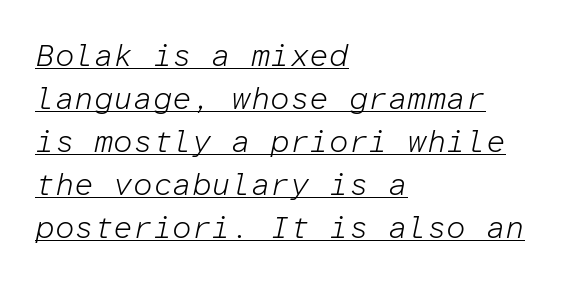
The image shows 31 px light type, italic (leaning right), monospaced; set left-aligned, normal line spacing (1.39x), normal letter spacing, underlined; low stroke contrast and a medium x-height.
